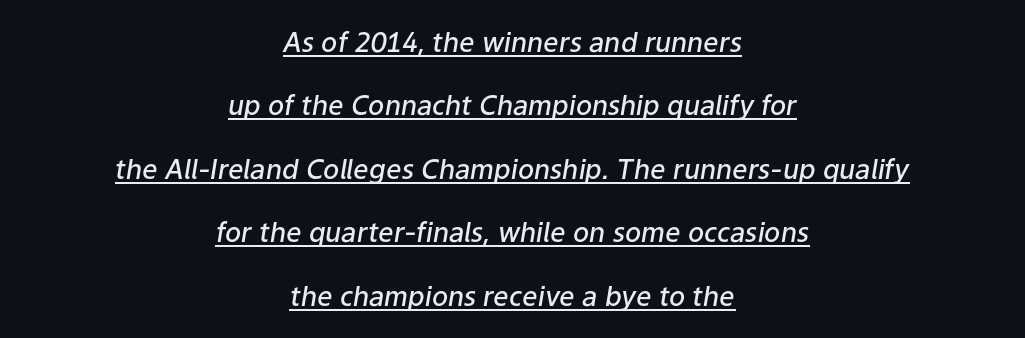
Q: Is the text bold? A: Semi-bold.
Q: Is the text italic (slanted)? A: Yes, it leans right by about 9 degrees.
Q: Is the text underlined? A: Yes.
Q: How is the paragraph aligned? A: Centered.
Q: Is the spacing between letters normal or unusually wide? A: Normal.
Q: Is the spacing between lines tight, normal or loose? A: Loose.
